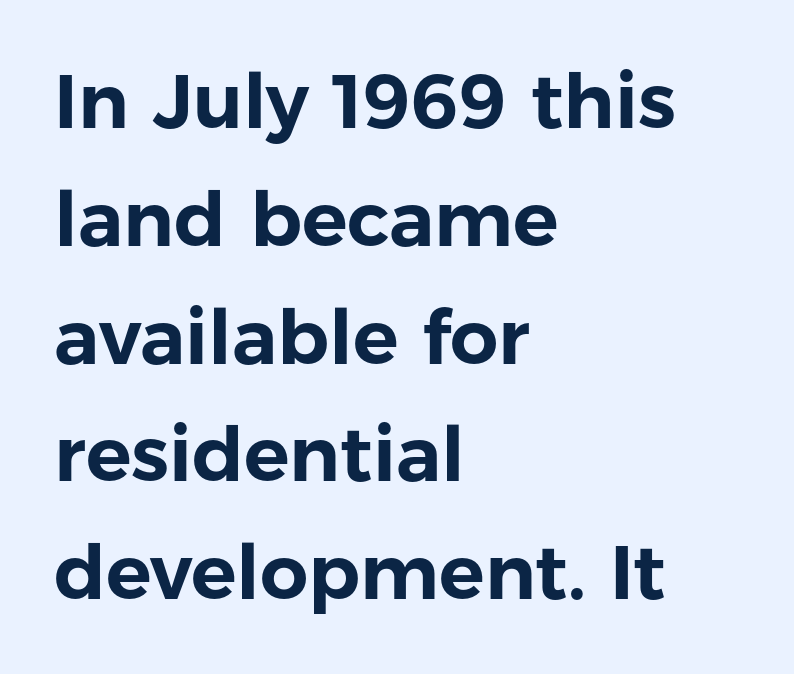
Q: Is the text italic (slanted)? A: No, it is upright.
Q: Is the typeface a serif or a sans-serif typeface? A: Sans-serif.
Q: Is the text underlined? A: No.
Q: How is the paragraph aligned? A: Left-aligned.
Q: Is the spacing between letters normal or unusually wide? A: Normal.
Q: Is the spacing between lines tight, normal or loose? A: Normal.
Q: Width (condensed, normal, or wide)? A: Normal.
Q: Stroke contrast? A: Low.
Q: x-height? A: Medium.
Q: Monospaced? A: No.
